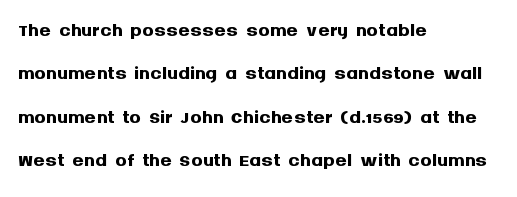
The image shows 29 px semibold sans-serif type, upright; set left-aligned, normal line spacing (1.5x), normal letter spacing, not underlined; medium stroke contrast and a large x-height.
